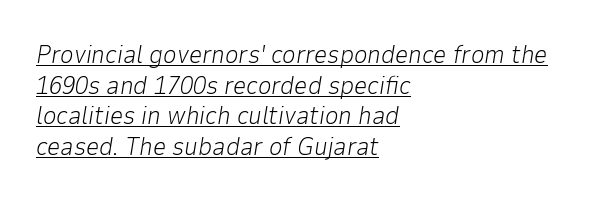
Q: Is the text bold? A: No.
Q: Is the text italic (slanted)? A: Yes, it leans right by about 9 degrees.
Q: Is the text underlined? A: Yes.
Q: How is the paragraph aligned? A: Left-aligned.
Q: Is the spacing between letters normal or unusually wide? A: Normal.
